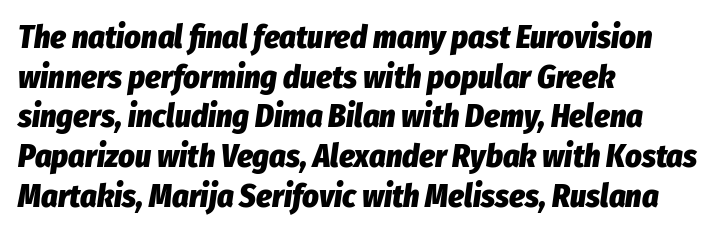
{"italic": "yes", "lean": "right", "slant_degrees": 8, "bold": "yes", "weight": "heavy", "width": "condensed", "stroke_contrast": "low", "x_height": "medium", "monospaced": "no", "underline": "no", "align": "left", "line_spacing_ratio": 1.24, "letter_spacing": "normal", "letter_spacing_em": 0.0, "glyph_px": 32}
